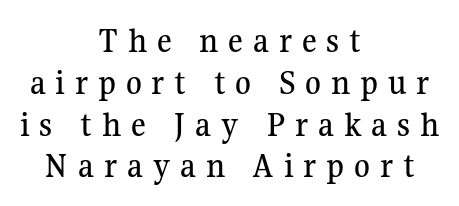
{"serif": "yes", "italic": "no", "width": "normal", "stroke_contrast": "medium", "x_height": "medium", "monospaced": "no", "underline": "no", "align": "center", "line_spacing_ratio": 1.16, "letter_spacing": "wide", "letter_spacing_em": 0.27, "glyph_px": 36}
